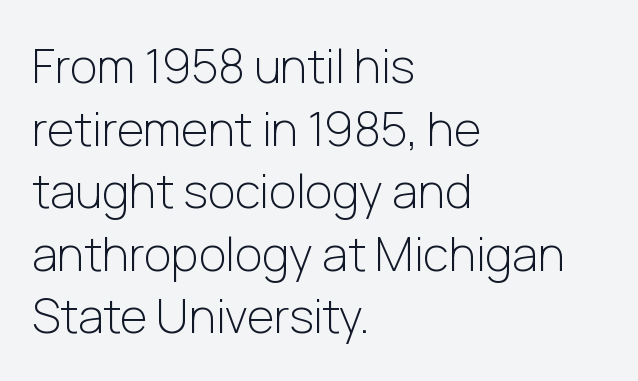
Q: Is the text bold? A: No.
Q: Is the text italic (slanted)? A: No, it is upright.
Q: Is the typeface a serif or a sans-serif typeface? A: Sans-serif.
Q: Is the text underlined? A: No.
Q: How is the paragraph aligned? A: Left-aligned.
Q: Is the spacing between letters normal or unusually wide? A: Normal.
Q: Is the spacing between lines tight, normal or loose? A: Normal.
Q: Width (condensed, normal, or wide)? A: Normal.
Q: Stroke contrast? A: Low.
Q: x-height? A: Medium.
Q: Monospaced? A: No.
